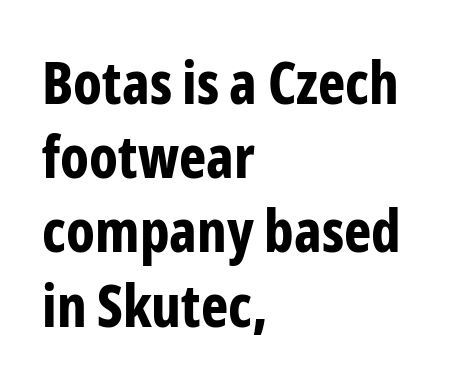
The image shows 58 px bold, condensed sans-serif type, upright; set left-aligned, normal line spacing (1.28x), normal letter spacing, not underlined; low stroke contrast and a medium x-height.
